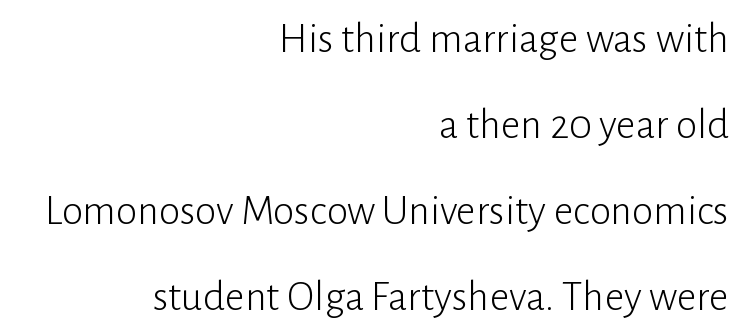
The image shows 43 px light sans-serif type, upright; set right-aligned, loose line spacing (2.0x), normal letter spacing, not underlined; low stroke contrast and a medium x-height.
